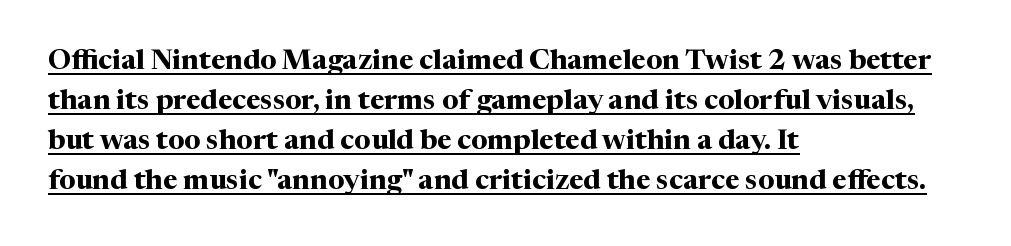
The line texture is even and compact thanks to regular tracking. The face used here is seriffed, in the tradition of book romans. The designer left line spacing at the default. Notice how the stems are strictly vertical — no italics here.
